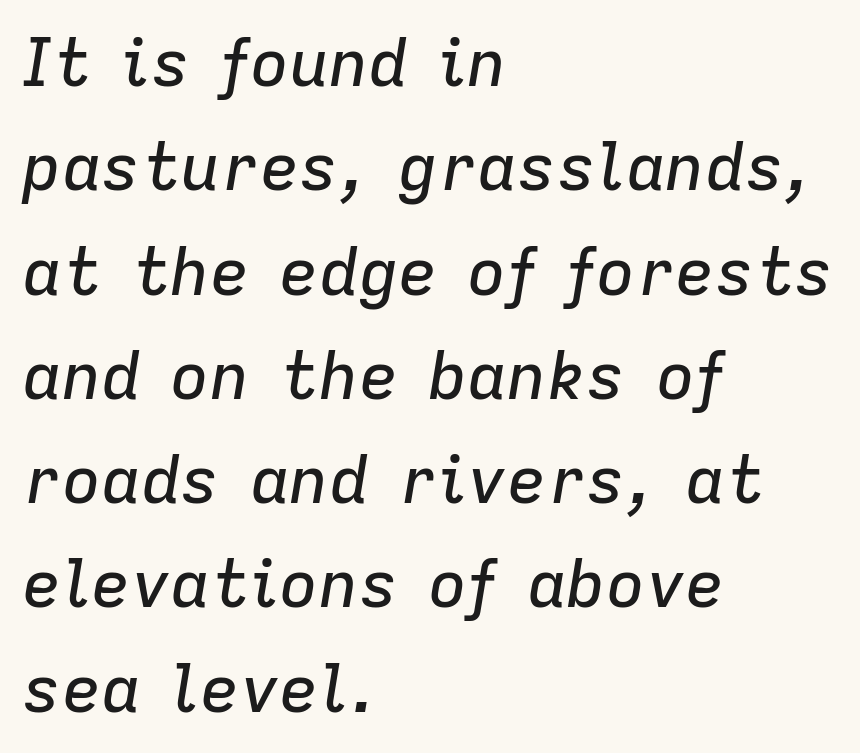
The compositor pushed each line to the left boundary. The line texture is even and compact thanks to regular tracking. The space beneath each line is pristine and unruled. The passage shown leans; its letterforms are oblique. Proportional: the letters do not fall into vertical columns.
